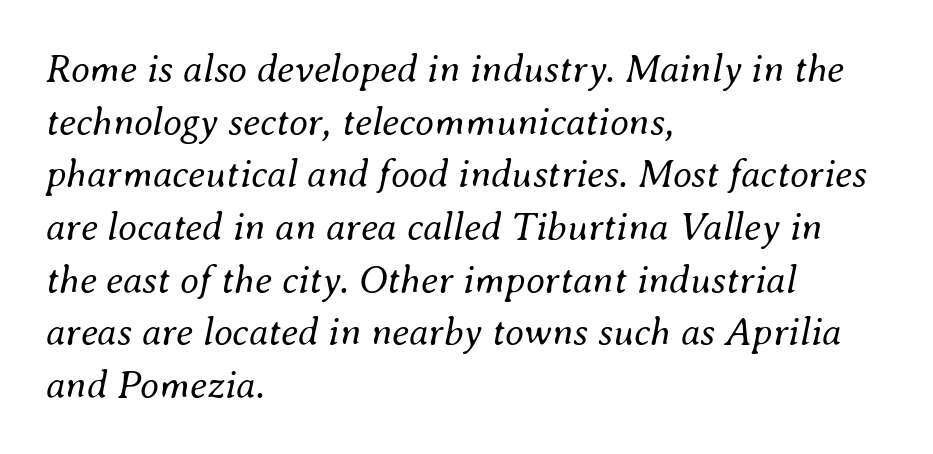
The image shows 39 px regular-weight type, italic (leaning right); set left-aligned, normal line spacing (1.35x), normal letter spacing, not underlined; medium stroke contrast and a small x-height.
